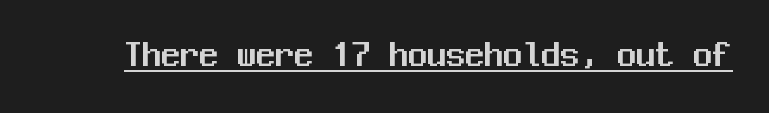
{"serif": "no", "italic": "no", "width": "normal", "stroke_contrast": "medium", "x_height": "medium", "monospaced": "yes", "underline": "yes", "letter_spacing": "normal", "letter_spacing_em": 0.0, "glyph_px": 38}
